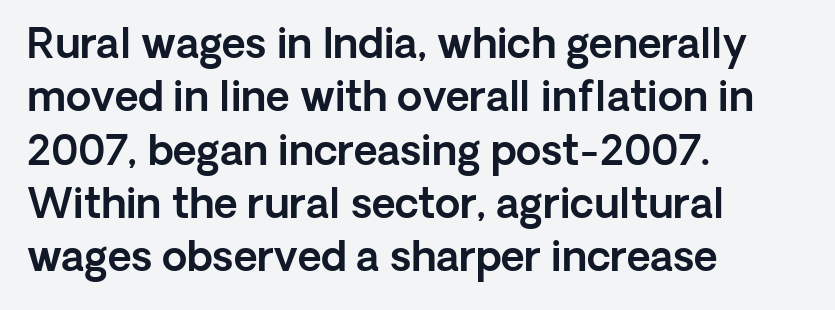
Q: Is the text italic (slanted)? A: No, it is upright.
Q: Is the typeface a serif or a sans-serif typeface? A: Sans-serif.
Q: Is the text underlined? A: No.
Q: How is the paragraph aligned? A: Left-aligned.
Q: Is the spacing between letters normal or unusually wide? A: Normal.
Q: Is the spacing between lines tight, normal or loose? A: Normal.
Q: Width (condensed, normal, or wide)? A: Normal.
Q: x-height? A: Medium.
Q: Monospaced? A: No.
